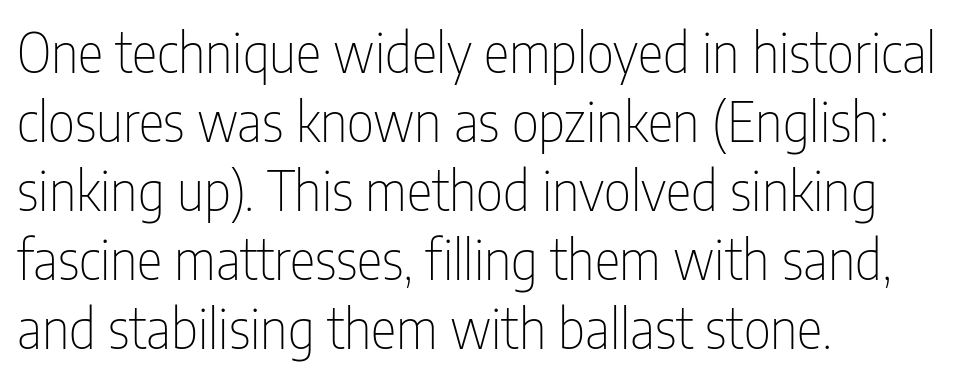
Caption: standard tracking, unaltered. Is the stroke heavy? The answer is a plain regular-or-lighter. A typesetter would call this proportional, since set widths differ per character. Rendered with straight, roman letterforms. A typesetter would label this face a sans. Clear beneath every line of the passage.
